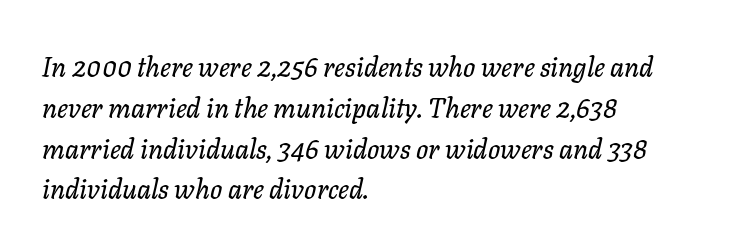
The image shows 27 px text type, italic (leaning right); set left-aligned, normal line spacing (1.51x), normal letter spacing, not underlined.
